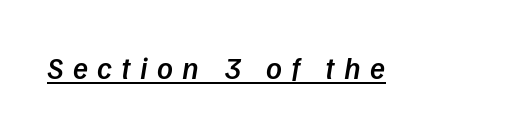
Q: Is the text bold? A: Semi-bold.
Q: Is the typeface a serif or a sans-serif typeface? A: Sans-serif.
Q: Is the text underlined? A: Yes.
Q: Is the spacing between letters normal or unusually wide? A: Unusually wide.
Q: Width (condensed, normal, or wide)? A: Normal.
Q: Stroke contrast? A: Low.
Q: x-height? A: Medium.
Q: Monospaced? A: No.
